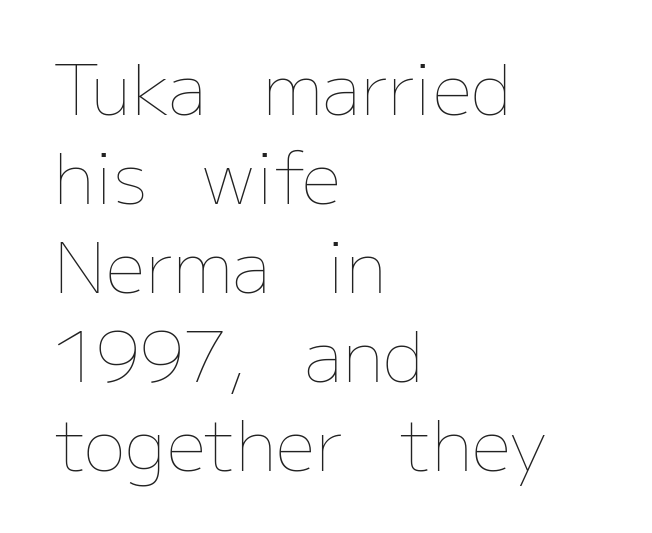
{"italic": "no", "bold": "no", "weight": "thin", "width": "normal", "stroke_contrast": "low", "x_height": "medium", "monospaced": "no", "underline": "no", "align": "left", "line_spacing": "normal", "line_spacing_ratio": 1.27, "letter_spacing": "normal", "letter_spacing_em": 0.0, "glyph_px": 70}
